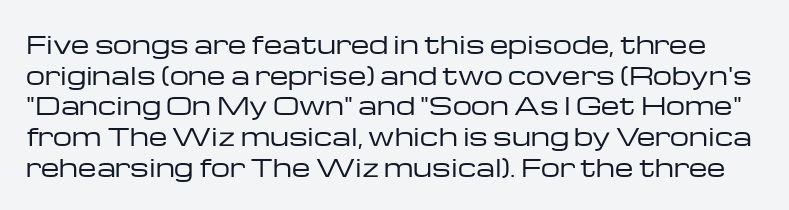
Vertical spacing — default. This is the regular roman posture of the typeface. Bare-footed words on every line. Stroke mass is kept to a normal reading level or below.
